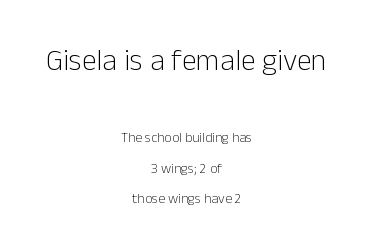
Is this a fixed-width face? No — the glyphs have proportional, varying widths. The typography opts for an upright posture over an oblique one. Examine the stroke ends and you'll find no serifs. The designer gave the opening block more size than the closing block. Leading: increased. You could call the tracking neutral — neither tight nor loose.
